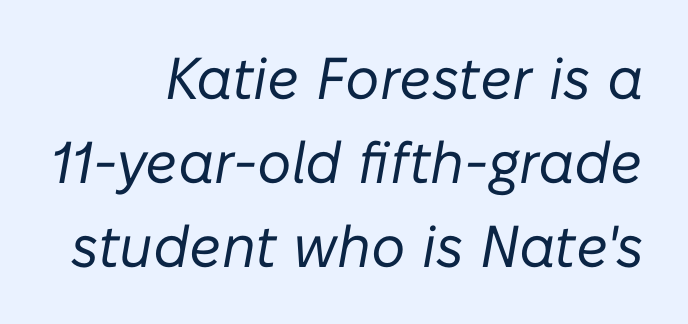
The image shows 59 px regular-weight type, italic (leaning right); set right-aligned, normal line spacing (1.42x), normal letter spacing, not underlined; low stroke contrast and a medium x-height.
